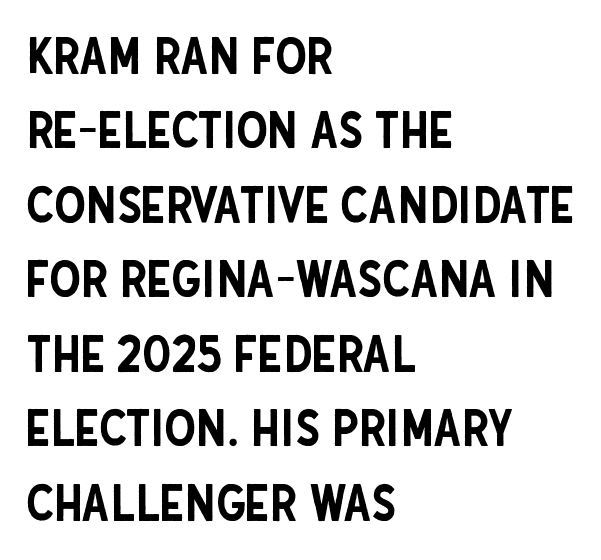
Q: Is the text italic (slanted)? A: No, it is upright.
Q: Is the typeface a serif or a sans-serif typeface? A: Sans-serif.
Q: Is the text underlined? A: No.
Q: How is the paragraph aligned? A: Left-aligned.
Q: Is the spacing between letters normal or unusually wide? A: Normal.
Q: Is the spacing between lines tight, normal or loose? A: Normal.
Q: Width (condensed, normal, or wide)? A: Condensed.
Q: Stroke contrast? A: Low.
Q: x-height? A: Large.
Q: Monospaced? A: No.
